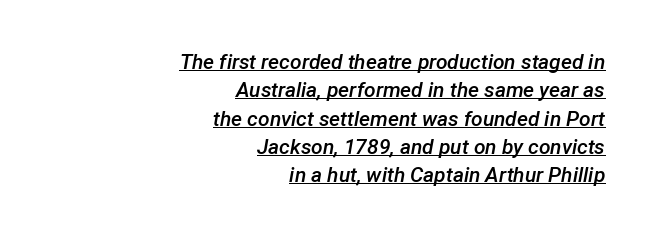
The type is set solid horizontally, with unmodified tracking. Looks like someone drew a line under every word here. Rendered with sloped, italic letterforms. If you measured baseline to baseline, you'd find a middling distance.
